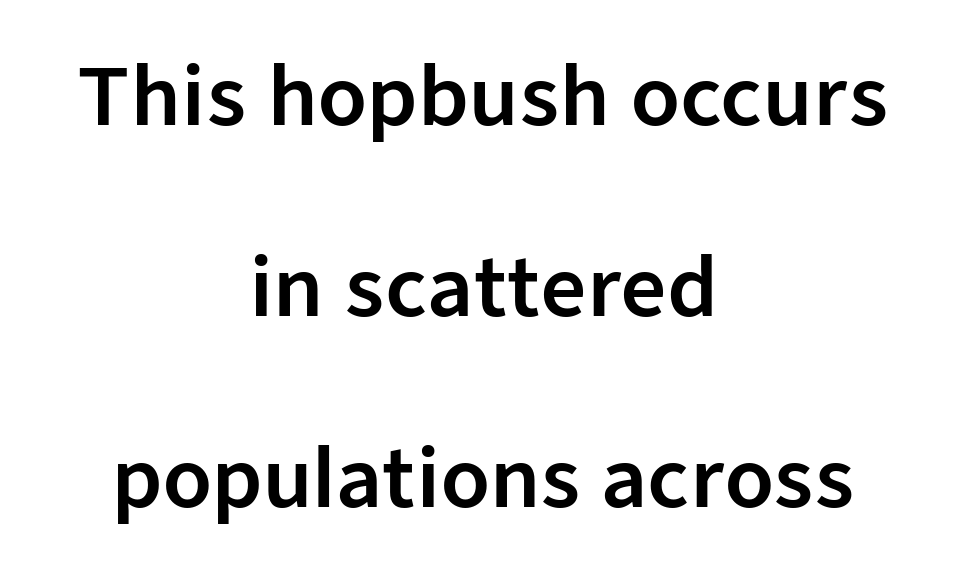
Q: Is the text italic (slanted)? A: No, it is upright.
Q: Is the typeface a serif or a sans-serif typeface? A: Sans-serif.
Q: Is the text underlined? A: No.
Q: How is the paragraph aligned? A: Centered.
Q: Is the spacing between letters normal or unusually wide? A: Normal.
Q: Is the spacing between lines tight, normal or loose? A: Loose.
Q: Width (condensed, normal, or wide)? A: Normal.
Q: Stroke contrast? A: Low.
Q: x-height? A: Medium.
Q: Monospaced? A: No.
